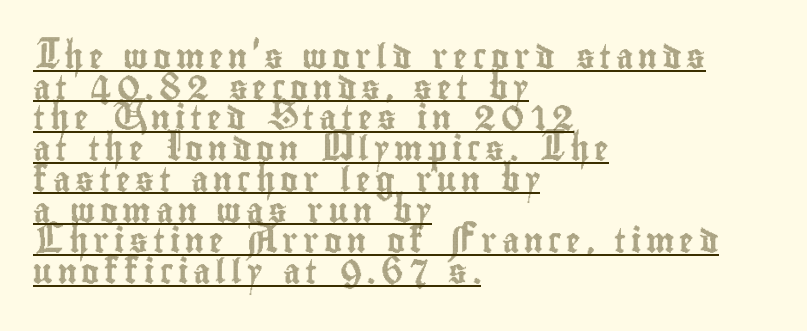
Q: Is the text italic (slanted)? A: No, it is upright.
Q: Is the text underlined? A: Yes.
Q: How is the paragraph aligned? A: Left-aligned.
Q: Is the spacing between letters normal or unusually wide? A: Unusually wide.
Q: Is the spacing between lines tight, normal or loose? A: Normal.
